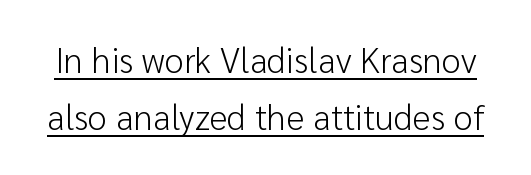
Q: Is the text bold? A: No.
Q: Is the text italic (slanted)? A: No, it is upright.
Q: Is the typeface a serif or a sans-serif typeface? A: Sans-serif.
Q: Is the text underlined? A: Yes.
Q: Is the spacing between letters normal or unusually wide? A: Normal.
Q: Is the spacing between lines tight, normal or loose? A: Normal.
Q: Width (condensed, normal, or wide)? A: Normal.
Q: Stroke contrast? A: Low.
Q: x-height? A: Medium.
Q: Monospaced? A: No.
